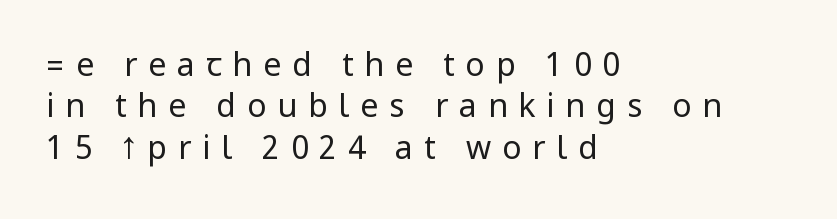
The image shows 32 px regular-weight, condensed sans-serif type, upright; set left-aligned, normal line spacing (1.29x), unusually wide letter spacing (+0.34 em), not underlined; low stroke contrast.
